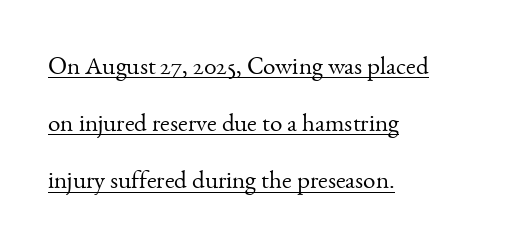
The passage is arranged the way most books set body copy — flush left. Nothing unusual about the tracking: characters are spaced as the font intends. The axis of the letterforms is exactly vertical. This rendering features underlined lettering. The font sits on the lighter half of the weight spectrum, regular included.
